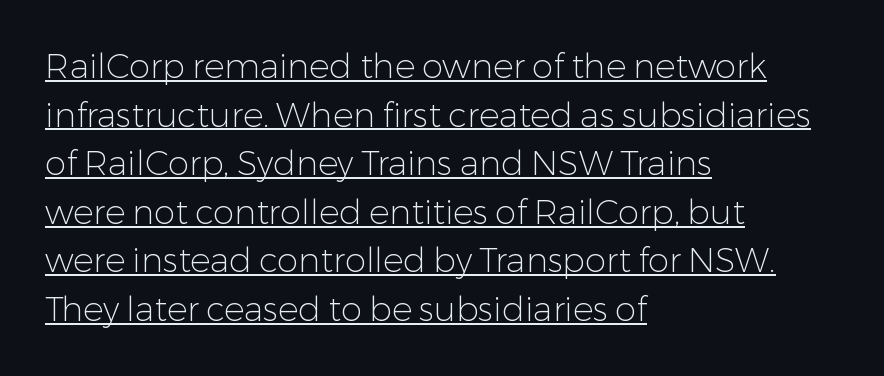
Q: Is the text bold? A: No.
Q: Is the text italic (slanted)? A: No, it is upright.
Q: Is the typeface a serif or a sans-serif typeface? A: Sans-serif.
Q: Is the text underlined? A: Yes.
Q: How is the paragraph aligned? A: Left-aligned.
Q: Is the spacing between letters normal or unusually wide? A: Normal.
Q: Is the spacing between lines tight, normal or loose? A: Normal.
Q: Width (condensed, normal, or wide)? A: Normal.
Q: Stroke contrast? A: Low.
Q: x-height? A: Medium.
Q: Monospaced? A: No.
